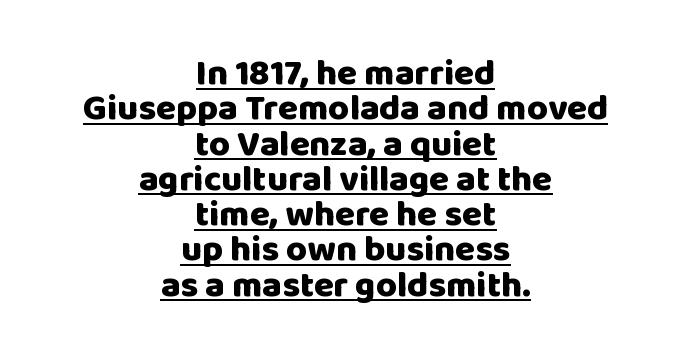
{"serif": "no", "italic": "no", "bold": "yes", "weight": "heavy", "width": "normal", "stroke_contrast": "low", "x_height": "large", "monospaced": "no", "underline": "yes", "align": "center", "line_spacing": "tight", "line_spacing_ratio": 0.98, "letter_spacing": "normal", "letter_spacing_em": 0.0, "glyph_px": 36}
